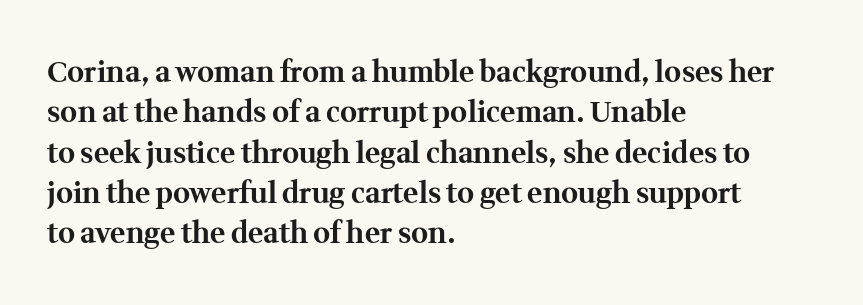
Line beginnings align vertically; line endings do not. Every stem runs plumb, perpendicular to the baseline. Check where the strokes stop: tiny serifs finish them off. Looks like regular typesetting: each glyph gets only the width it needs. These lines sit exactly where default settings would place them.
